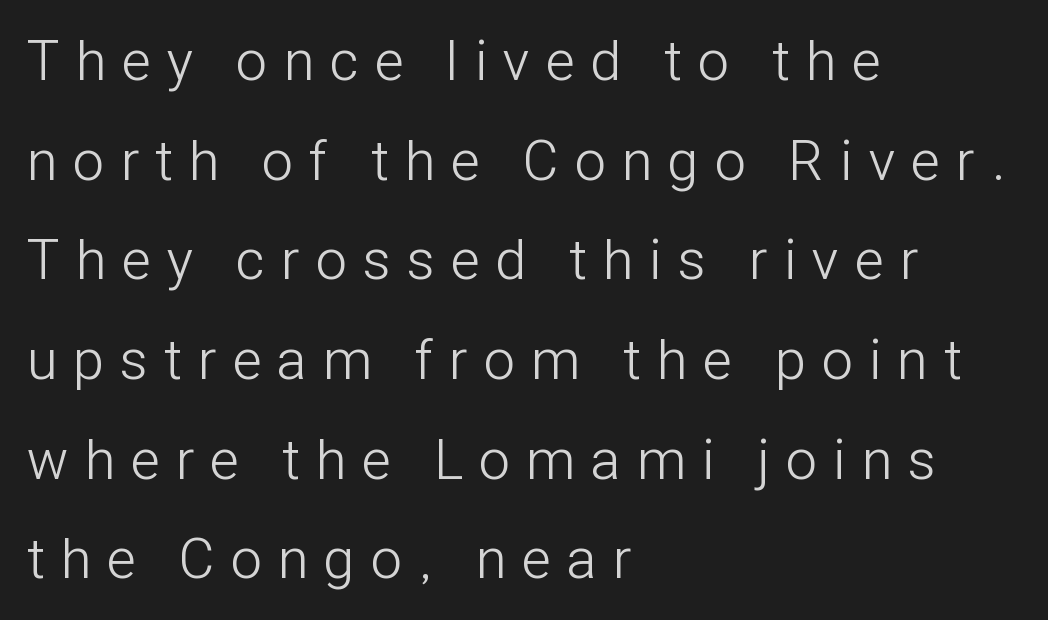
The image shows 56 px light, condensed sans-serif type, upright; set left-aligned, line spacing 1.78x, unusually wide letter spacing (+0.3 em), not underlined; low stroke contrast and a medium x-height.
